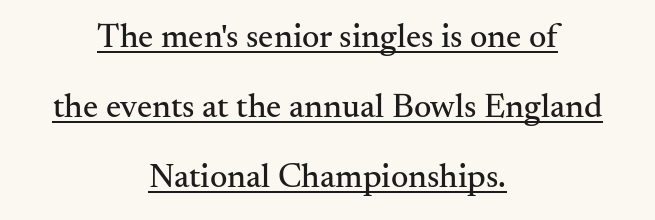
Honestly, the underline is the first thing you notice here. Character widths vary here, with narrow letters taking less room than wide ones. This sample uses plain, unmodified letter spacing. Notice how the passage keeps no hard edge, just a central spine.
